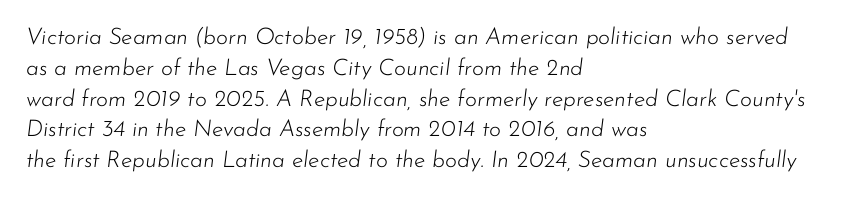
All the whitespace from short lines collects on the right. Clear beneath every line of the passage. Rows of type keep a routine distance in the vertical direction. The characters are drawn with everyday or finer stroke widths. The rendering applies a slant to the glyphs.
